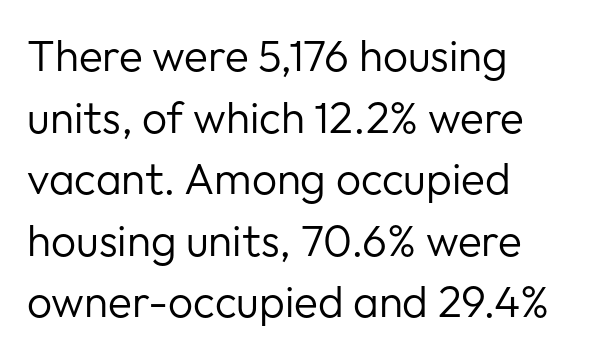
The line texture is even and compact thanks to regular tracking. Ink coverage per letter is moderate at most. This sample keeps an unexceptional amount of space between lines. Type style note: lacks serifs. Line beginnings align vertically; line endings do not.
